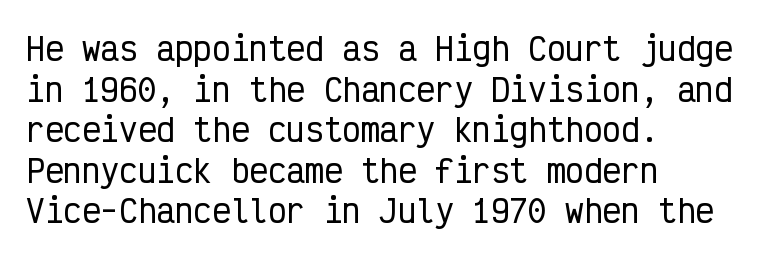
Q: Is the text italic (slanted)? A: No, it is upright.
Q: Is the typeface a serif or a sans-serif typeface? A: Sans-serif.
Q: Is the text underlined? A: No.
Q: How is the paragraph aligned? A: Left-aligned.
Q: Is the spacing between letters normal or unusually wide? A: Normal.
Q: Is the spacing between lines tight, normal or loose? A: Normal.
Q: Width (condensed, normal, or wide)? A: Condensed.
Q: Stroke contrast? A: Low.
Q: x-height? A: Medium.
Q: Monospaced? A: Yes.
